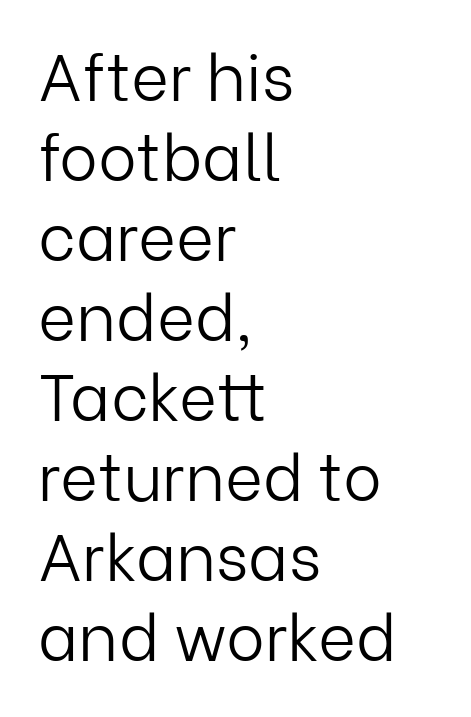
Q: Is the text bold? A: No.
Q: Is the text italic (slanted)? A: No, it is upright.
Q: Is the typeface a serif or a sans-serif typeface? A: Sans-serif.
Q: Is the text underlined? A: No.
Q: How is the paragraph aligned? A: Left-aligned.
Q: Is the spacing between letters normal or unusually wide? A: Normal.
Q: Width (condensed, normal, or wide)? A: Normal.
Q: Stroke contrast? A: Low.
Q: x-height? A: Medium.
Q: Monospaced? A: No.
